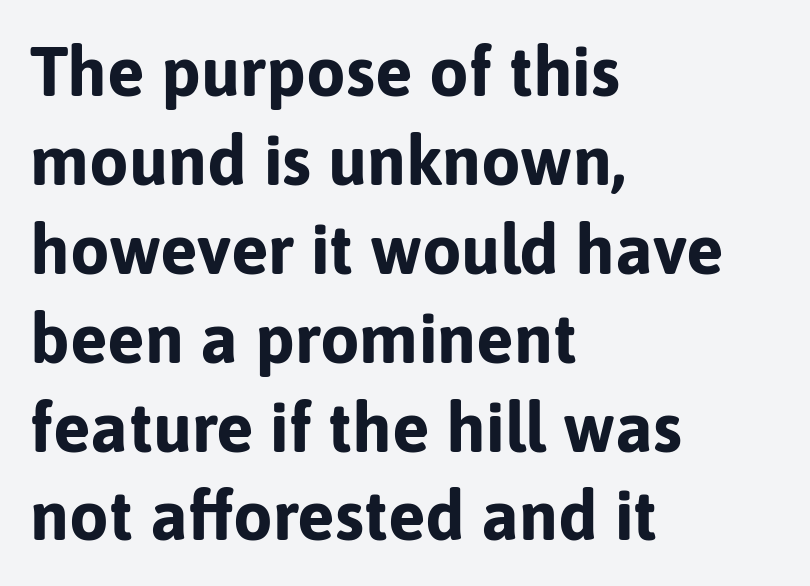
Looks like regular typesetting: each glyph gets only the width it needs. The sample has been set heavy, in full bold. Is there any slant? The stems are plumb. Vertical spacing — default.
